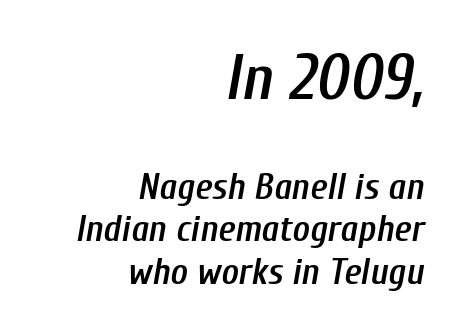
{"italic": "yes", "lean": "right", "slant_degrees": 10, "bold": "semi", "weight": "semibold", "width": "condensed", "stroke_contrast": "low", "x_height": "medium", "monospaced": "no", "underline": "no", "align": "right", "line_spacing": "tight", "line_spacing_ratio": 1.14, "letter_spacing": "normal", "letter_spacing_em": 0.0, "larger_block": "first", "size_ratio": 1.73, "glyph_px": 64}
